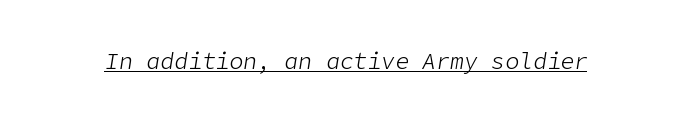
Tracking value appears to be zero — textbook default spacing. Every character sits at an angle, as italics do. Underlined type. Compared with a typical body face, this is equally light or lighter still.
